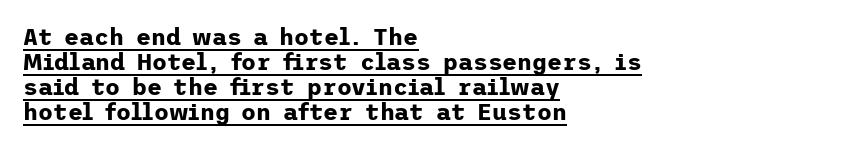
{"italic": "no", "bold": "yes", "underline": "yes", "align": "left", "line_spacing": "tight", "line_spacing_ratio": 1.08, "letter_spacing": "normal", "letter_spacing_em": 0.0, "glyph_px": 23}
